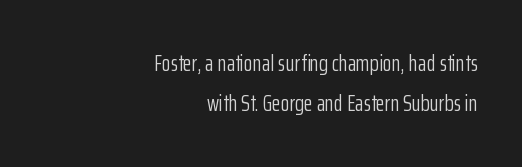
{"italic": "no", "bold": "no", "underline": "no", "align": "right", "line_spacing_ratio": 1.75, "letter_spacing": "normal", "letter_spacing_em": 0.0, "glyph_px": 23}
